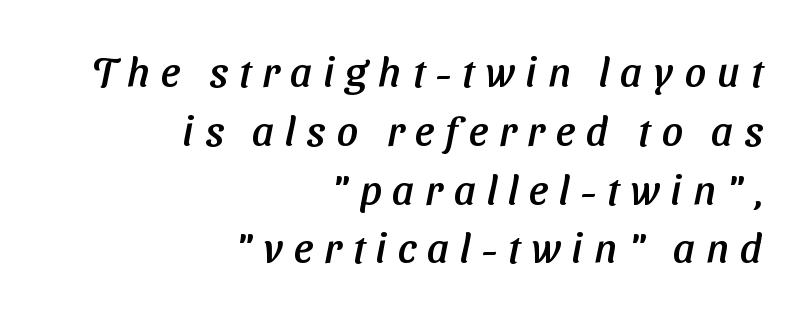
Rule under the text: the space is simply empty. Classification — sans serif. You could only call the tracking loose — the letters float apart. Caption: multi-line text, flush right, ragged left.
